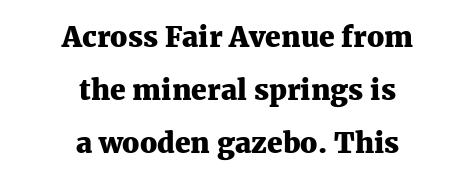
The type is set solid horizontally, with unmodified tracking. The characters look thick and weighty, a clear bold. The specimen reads as upright at a glance. The rendering shows small feet on the letterforms — a serif design.
